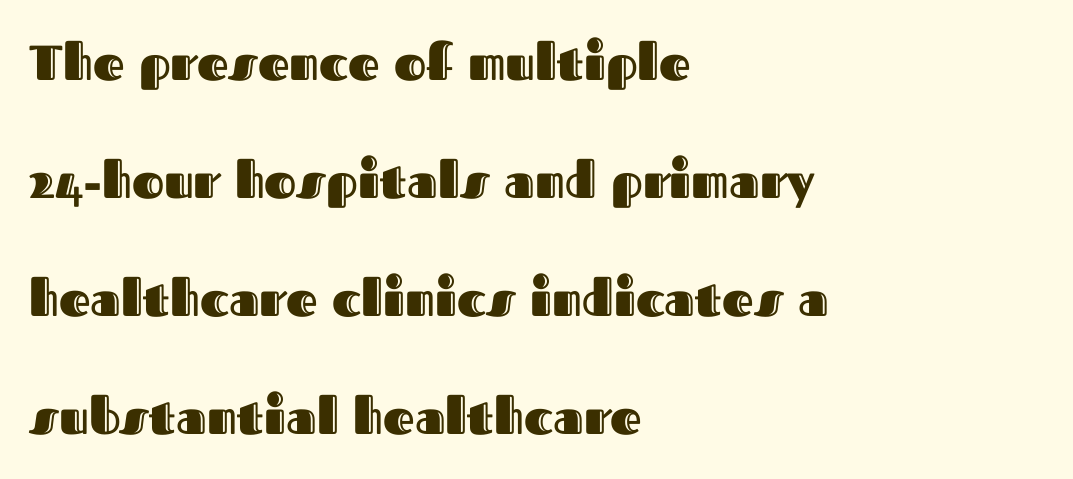
Q: Is the text italic (slanted)? A: No, it is upright.
Q: Is the text underlined? A: No.
Q: How is the paragraph aligned? A: Left-aligned.
Q: Is the spacing between letters normal or unusually wide? A: Normal.
Q: Is the spacing between lines tight, normal or loose? A: Loose.
Q: Width (condensed, normal, or wide)? A: Normal.
Q: x-height? A: Medium.
Q: Monospaced? A: No.
